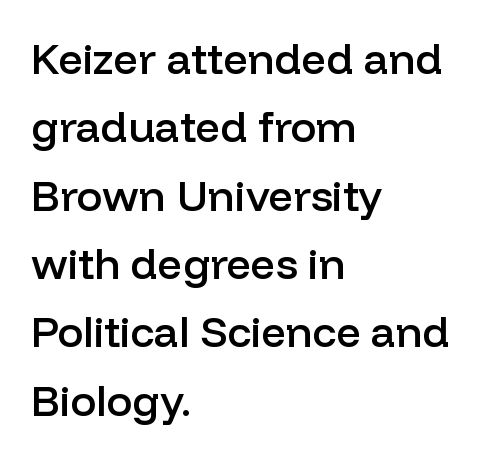
Q: Is the text bold? A: Semi-bold.
Q: Is the text italic (slanted)? A: No, it is upright.
Q: Is the typeface a serif or a sans-serif typeface? A: Sans-serif.
Q: Is the text underlined? A: No.
Q: How is the paragraph aligned? A: Left-aligned.
Q: Is the spacing between letters normal or unusually wide? A: Normal.
Q: Is the spacing between lines tight, normal or loose? A: Normal.
Q: Width (condensed, normal, or wide)? A: Normal.
Q: Stroke contrast? A: Low.
Q: x-height? A: Medium.
Q: Monospaced? A: No.
